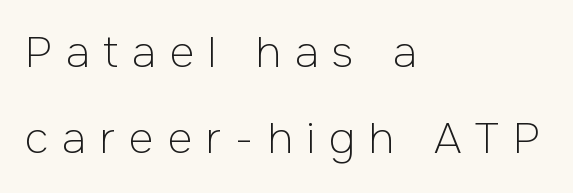
Q: Is the text bold? A: No.
Q: Is the text italic (slanted)? A: No, it is upright.
Q: Is the typeface a serif or a sans-serif typeface? A: Sans-serif.
Q: Is the text underlined? A: No.
Q: How is the paragraph aligned? A: Left-aligned.
Q: Is the spacing between letters normal or unusually wide? A: Unusually wide.
Q: Is the spacing between lines tight, normal or loose? A: Loose.
Q: Width (condensed, normal, or wide)? A: Normal.
Q: Stroke contrast? A: Low.
Q: x-height? A: Medium.
Q: Monospaced? A: No.
